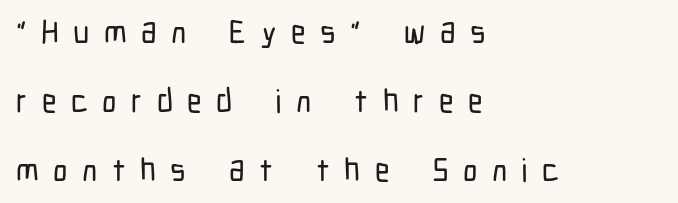
Q: Is the text italic (slanted)? A: No, it is upright.
Q: Is the typeface a serif or a sans-serif typeface? A: Sans-serif.
Q: Is the text underlined? A: No.
Q: How is the paragraph aligned? A: Left-aligned.
Q: Is the spacing between letters normal or unusually wide? A: Unusually wide.
Q: Is the spacing between lines tight, normal or loose? A: Loose.
Q: Width (condensed, normal, or wide)? A: Condensed.
Q: Stroke contrast? A: Low.
Q: x-height? A: Medium.
Q: Monospaced? A: No.
